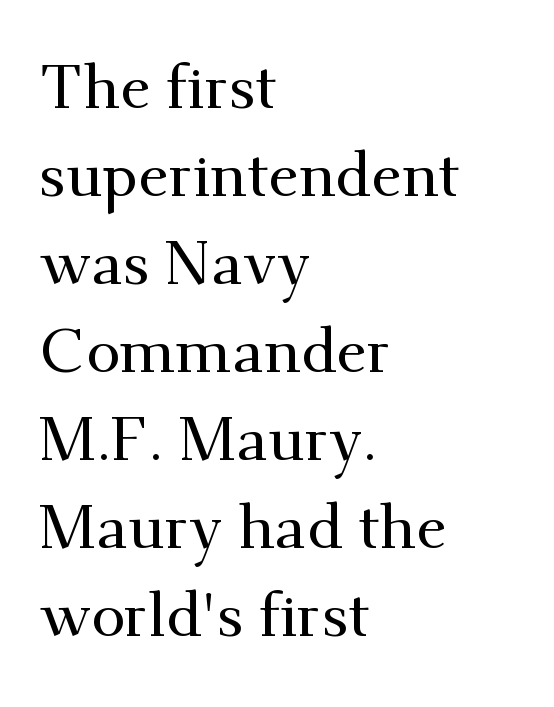
Spacing between characters is what you'd get straight out of the box. Check where the strokes stop: tiny serifs finish them off. These lines were composed using upright roman letters. These lines sit exactly where default settings would place them. Teacher's note: observe the even left margin — that is flush-left alignment.
